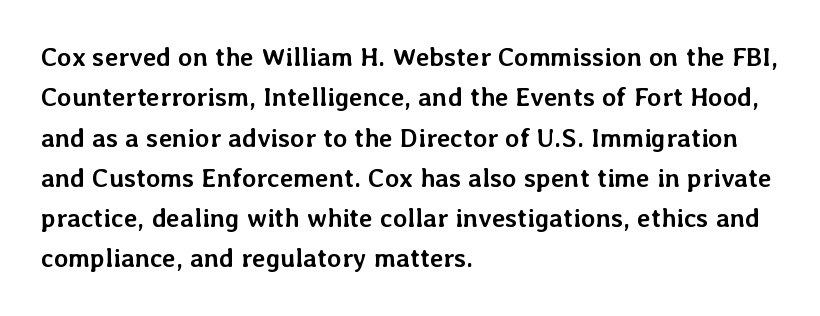
Q: Is the text bold? A: Yes.
Q: Is the text italic (slanted)? A: No, it is upright.
Q: Is the text underlined? A: No.
Q: How is the paragraph aligned? A: Left-aligned.
Q: Is the spacing between letters normal or unusually wide? A: Normal.
Q: Is the spacing between lines tight, normal or loose? A: Normal.
